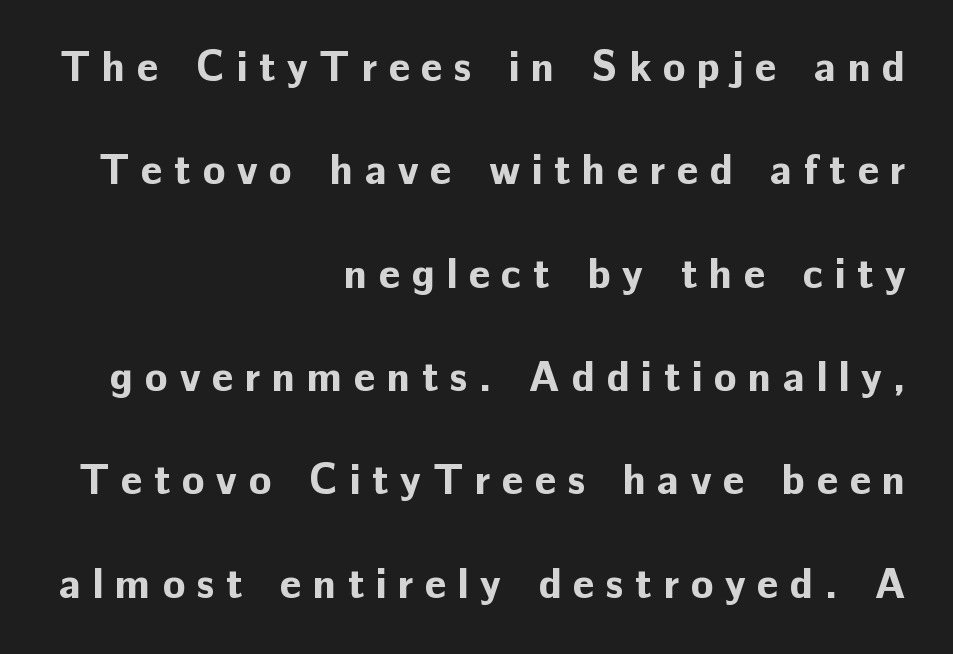
{"serif": "no", "italic": "no", "bold": "yes", "weight": "bold", "width": "normal", "stroke_contrast": "low", "x_height": "medium", "monospaced": "no", "underline": "no", "align": "right", "line_spacing": "loose", "line_spacing_ratio": 2.46, "letter_spacing": "wide", "letter_spacing_em": 0.27, "glyph_px": 42}
